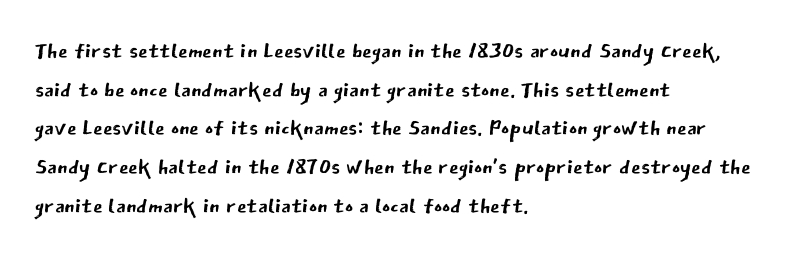
Typographically, this falls in the sans-serif category. Think of a printed novel: that variable character pitch is what you see here. Quick note: not italic, upright. Each word holds together tightly as a unit, with standard inter-letter gaps.
